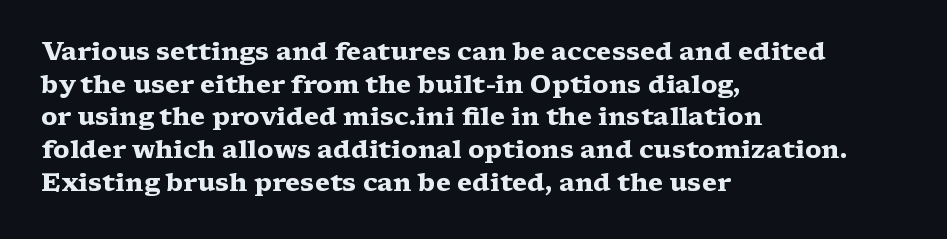
The image shows 25 px bold type, upright; set left-aligned, normal line spacing (1.31x), normal letter spacing, not underlined.
